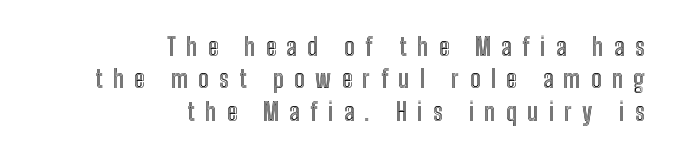
{"italic": "no", "underline": "no", "align": "right", "line_spacing": "normal", "line_spacing_ratio": 1.3, "letter_spacing": "wide", "letter_spacing_em": 0.42, "glyph_px": 25}
